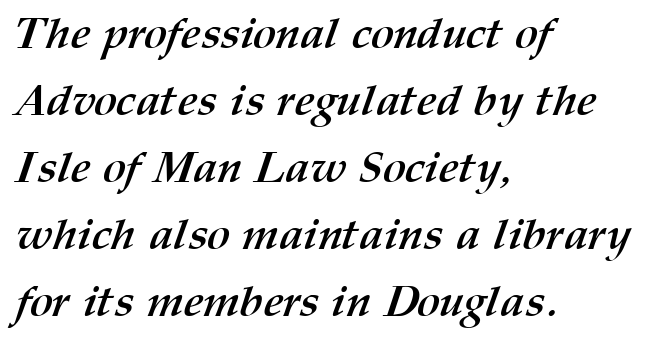
Q: Is the text bold? A: Yes.
Q: Is the text underlined? A: No.
Q: How is the paragraph aligned? A: Left-aligned.
Q: Is the spacing between letters normal or unusually wide? A: Normal.
Q: Is the spacing between lines tight, normal or loose? A: Normal.
Q: Width (condensed, normal, or wide)? A: Normal.
Q: Stroke contrast? A: Medium.
Q: x-height? A: Medium.
Q: Monospaced? A: No.
